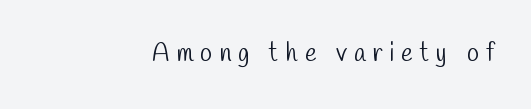
{"bold": "no", "underline": "no", "align": "right", "letter_spacing": "wide", "letter_spacing_em": 0.28, "glyph_px": 25}
